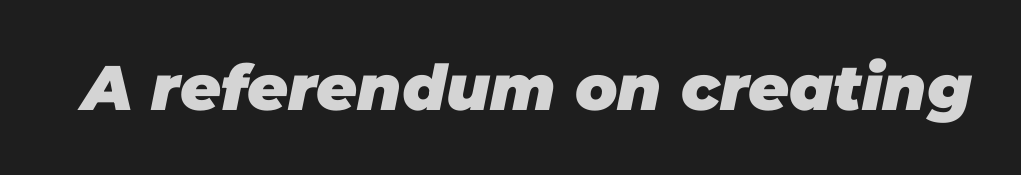
Q: Is the text bold? A: Yes.
Q: Is the text italic (slanted)? A: Yes, it leans right by about 11 degrees.
Q: Is the text underlined? A: No.
Q: Is the spacing between letters normal or unusually wide? A: Normal.
Q: Width (condensed, normal, or wide)? A: Normal.
Q: Stroke contrast? A: Low.
Q: x-height? A: Large.
Q: Monospaced? A: No.
